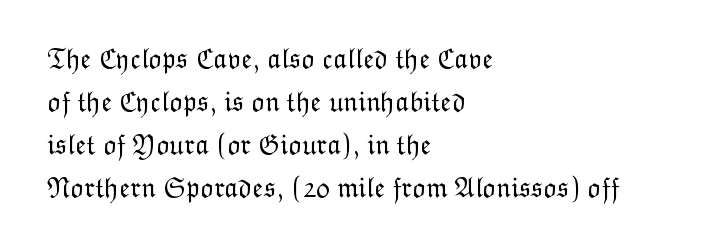
Q: Is the text bold? A: No.
Q: Is the text italic (slanted)? A: No, it is upright.
Q: Is the text underlined? A: No.
Q: How is the paragraph aligned? A: Left-aligned.
Q: Is the spacing between letters normal or unusually wide? A: Normal.
Q: Is the spacing between lines tight, normal or loose? A: Normal.
Q: Width (condensed, normal, or wide)? A: Normal.
Q: Stroke contrast? A: Low.
Q: x-height? A: Medium.
Q: Monospaced? A: No.
